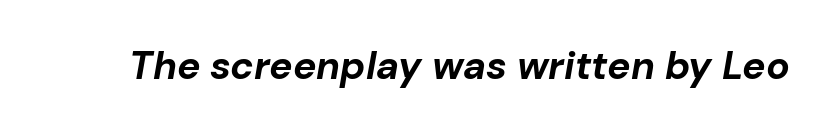
Q: Is the text bold? A: Yes.
Q: Is the text italic (slanted)? A: Yes, it leans right by about 10 degrees.
Q: Is the text underlined? A: No.
Q: Is the spacing between letters normal or unusually wide? A: Normal.
Q: Width (condensed, normal, or wide)? A: Normal.
Q: Stroke contrast? A: Low.
Q: x-height? A: Medium.
Q: Monospaced? A: No.
